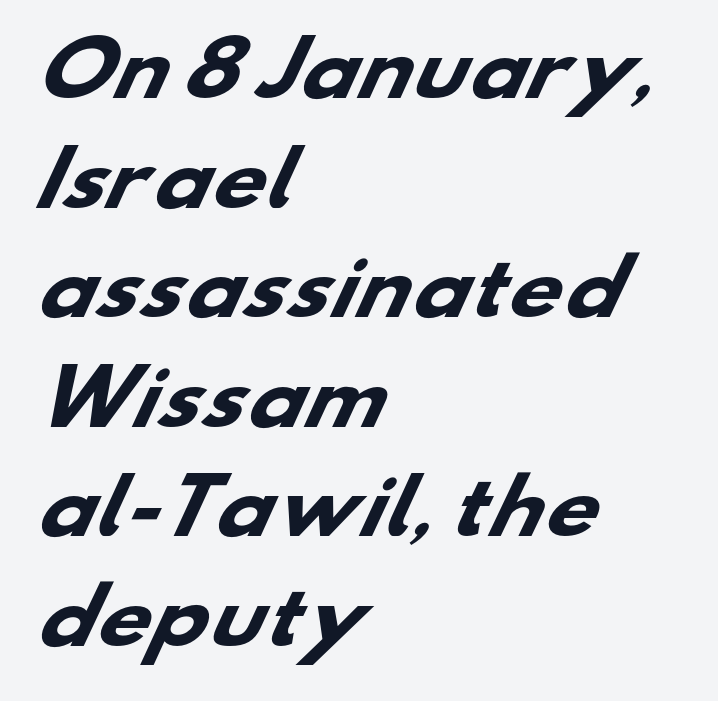
Q: Is the text bold? A: Yes.
Q: Is the typeface a serif or a sans-serif typeface? A: Sans-serif.
Q: Is the text underlined? A: No.
Q: How is the paragraph aligned? A: Left-aligned.
Q: Is the spacing between letters normal or unusually wide? A: Normal.
Q: Is the spacing between lines tight, normal or loose? A: Normal.
Q: Width (condensed, normal, or wide)? A: Wide.
Q: Stroke contrast? A: Low.
Q: x-height? A: Small.
Q: Monospaced? A: No.
